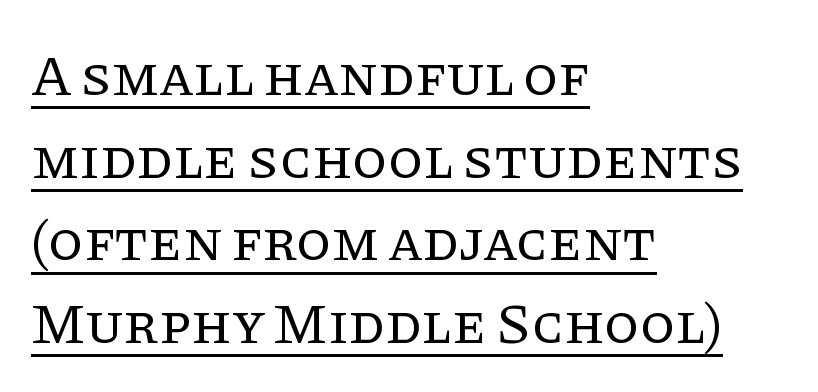
Q: Is the text bold? A: No.
Q: Is the text italic (slanted)? A: No, it is upright.
Q: Is the typeface a serif or a sans-serif typeface? A: Serif.
Q: Is the text underlined? A: Yes.
Q: How is the paragraph aligned? A: Left-aligned.
Q: Is the spacing between letters normal or unusually wide? A: Normal.
Q: Is the spacing between lines tight, normal or loose? A: Normal.
Q: Width (condensed, normal, or wide)? A: Normal.
Q: Stroke contrast? A: Low.
Q: x-height? A: Large.
Q: Monospaced? A: No.
